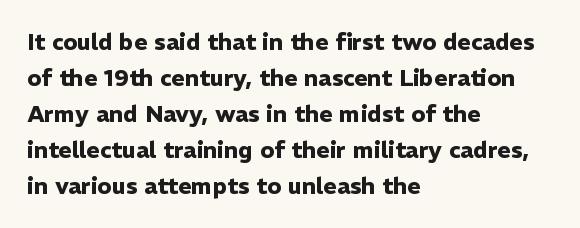
{"italic": "no", "bold": "yes", "underline": "no", "align": "left", "line_spacing": "normal", "line_spacing_ratio": 1.56, "letter_spacing": "normal", "letter_spacing_em": 0.0, "glyph_px": 23}
